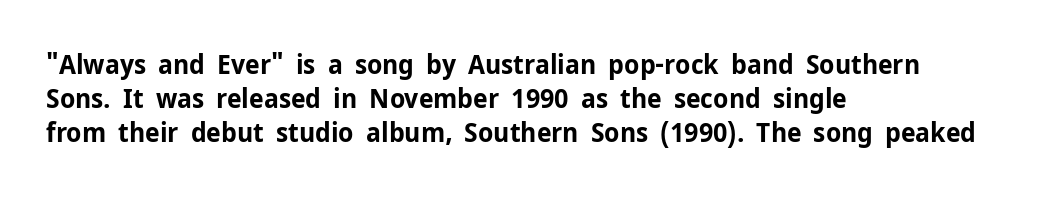
The image shows 27 px bold type, upright; set left-aligned, normal line spacing (1.26x), normal letter spacing, not underlined.
